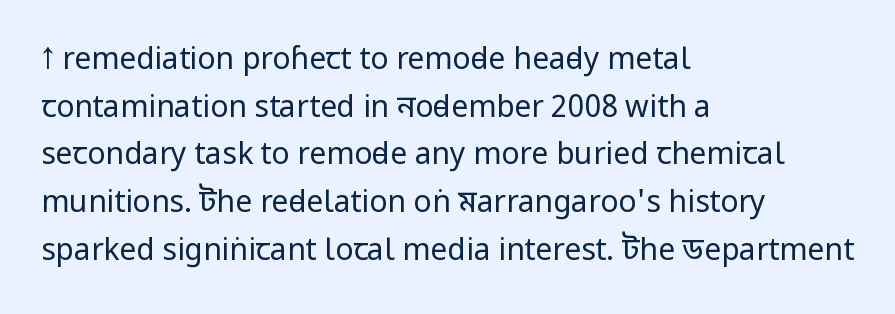
Where is the straight margin? On the left. This sample keeps an unexceptional amount of space between lines. Style check: upright. Words appear dense and cohesive because spacing is normal. Decoration check: the copy has no underline. The strokes are not fattened; the text isn't bold.
